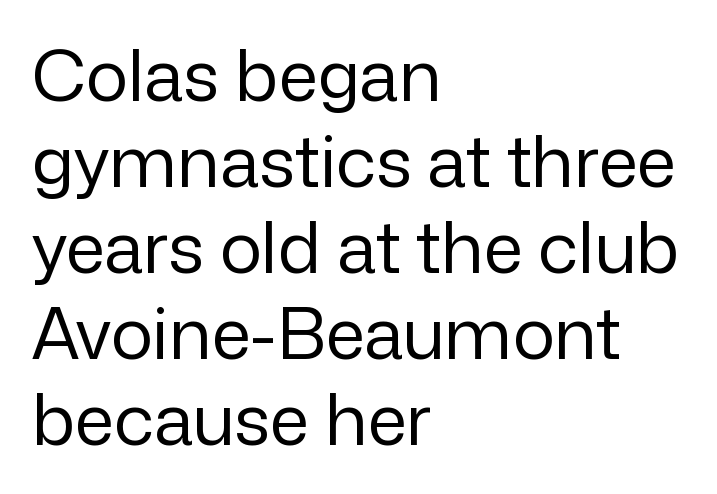
Q: Is the text bold? A: No.
Q: Is the text italic (slanted)? A: No, it is upright.
Q: Is the typeface a serif or a sans-serif typeface? A: Sans-serif.
Q: Is the text underlined? A: No.
Q: How is the paragraph aligned? A: Left-aligned.
Q: Is the spacing between letters normal or unusually wide? A: Normal.
Q: Width (condensed, normal, or wide)? A: Normal.
Q: Stroke contrast? A: Low.
Q: x-height? A: Medium.
Q: Monospaced? A: No.
